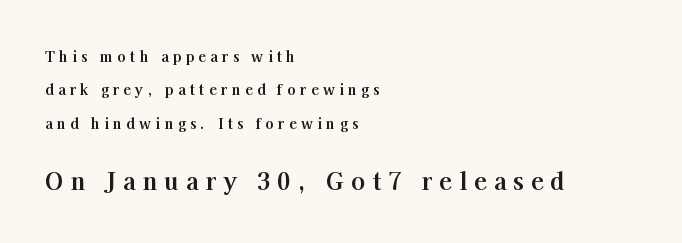
The image shows 23 px bold type, upright; set left-aligned, loose line spacing (2.38x), unusually wide letter spacing (+0.31 em), not underlined; the second (bottom) block is 1.64x larger.
